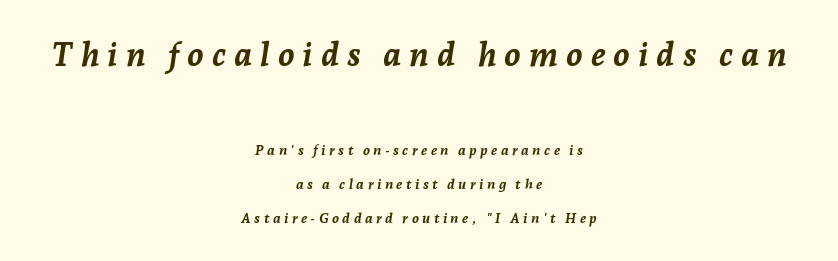
Descenders are the only things crossing below the line. Characters are canted at an angle relative to the baseline's perpendicular. Character size in the leading block exceeds that of the trailing block. Heavy, bold letterforms. Loose tracking; the words dissolve into strings of separated letters. The passage shown is typed in a proportional face where columns would drift.
